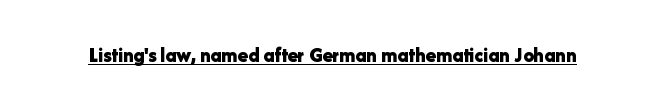
Q: Is the text bold? A: Yes.
Q: Is the text italic (slanted)? A: No, it is upright.
Q: Is the text underlined? A: Yes.
Q: Is the spacing between letters normal or unusually wide? A: Normal.
